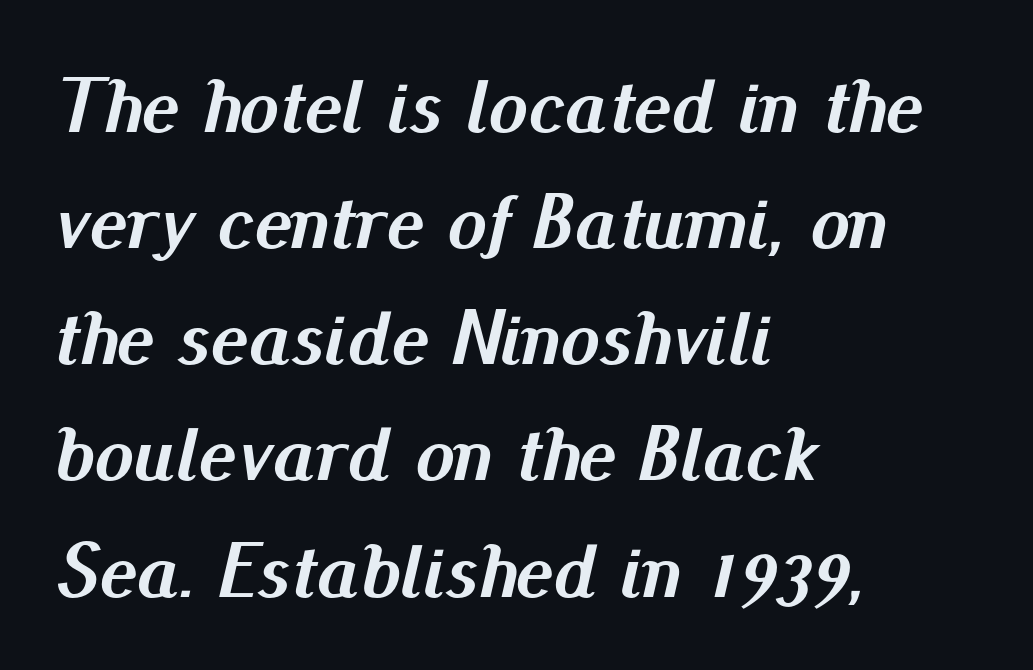
The image shows 79 px semibold type, italic (leaning right); set left-aligned, normal line spacing (1.47x), normal letter spacing, not underlined; medium stroke contrast and a small x-height.
